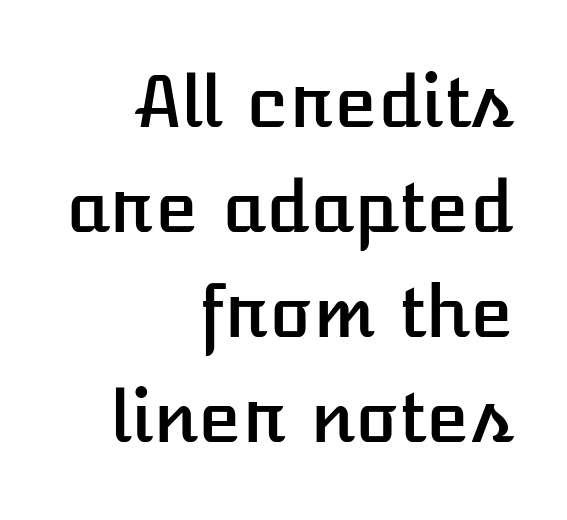
Short and long lines alike share a common ending point at right. The space between consecutive lines is moderate. Is this a fixed-width face? No — the glyphs have proportional, varying widths. A typesetter would call this zero additional tracking. Bare-footed words on every line. Tall strokes in this sample are plumb rather than angled.
